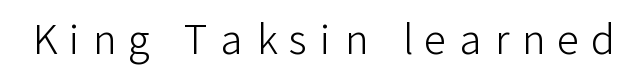
The image shows 40 px light sans-serif type, upright; set unusually wide letter spacing (+0.32 em), not underlined; low stroke contrast and a medium x-height.
